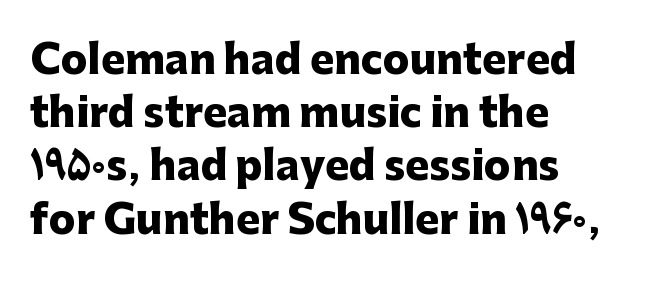
{"serif": "no", "italic": "no", "bold": "yes", "weight": "heavy", "width": "normal", "stroke_contrast": "low", "x_height": "medium", "monospaced": "no", "underline": "no", "align": "left", "line_spacing": "normal", "line_spacing_ratio": 1.33, "letter_spacing": "normal", "letter_spacing_em": 0.0, "glyph_px": 40}
